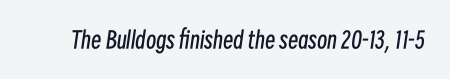
{"italic": "yes", "lean": "right", "slant_degrees": 8, "bold": "no", "underline": "no", "letter_spacing": "normal", "letter_spacing_em": 0.0, "glyph_px": 23}
